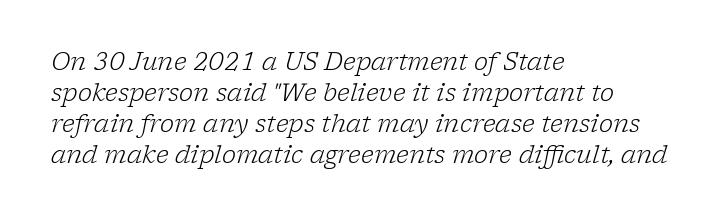
Q: Is the text bold? A: No.
Q: Is the text italic (slanted)? A: Yes, it leans right by about 17 degrees.
Q: Is the text underlined? A: No.
Q: How is the paragraph aligned? A: Left-aligned.
Q: Is the spacing between letters normal or unusually wide? A: Normal.
Q: Is the spacing between lines tight, normal or loose? A: Normal.
